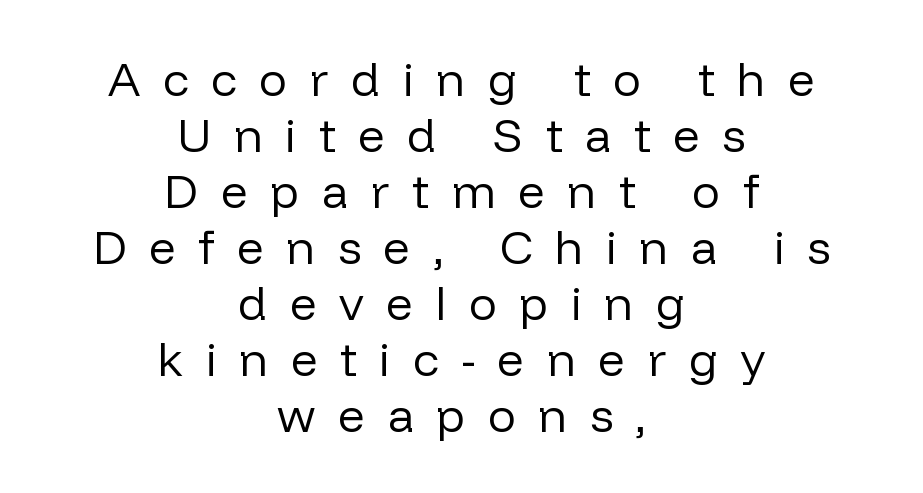
You could not count columns in this text — the font is proportionally spaced. How are the letters spaced? Widely, with obvious added tracking. Underlining? Definitely not there. Horizontal alignment here is central, giving a formal, balanced look.
